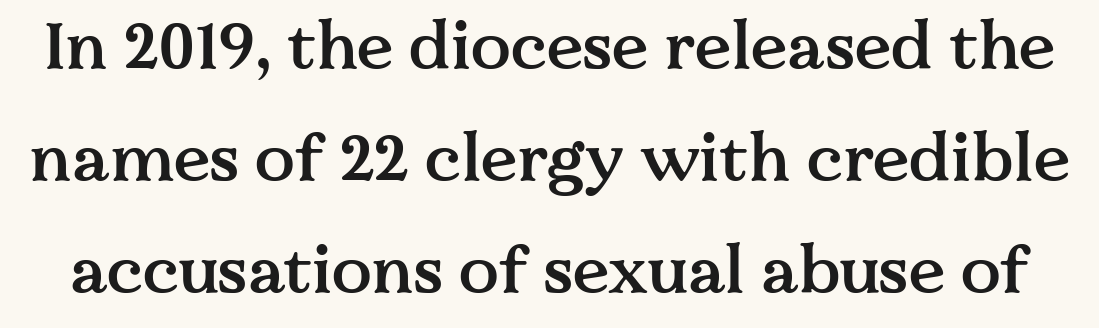
Q: Is the text bold? A: Semi-bold.
Q: Is the text italic (slanted)? A: No, it is upright.
Q: Is the typeface a serif or a sans-serif typeface? A: Serif.
Q: Is the text underlined? A: No.
Q: Is the spacing between letters normal or unusually wide? A: Normal.
Q: Is the spacing between lines tight, normal or loose? A: Normal.
Q: Width (condensed, normal, or wide)? A: Normal.
Q: Stroke contrast? A: Medium.
Q: x-height? A: Medium.
Q: Monospaced? A: No.
